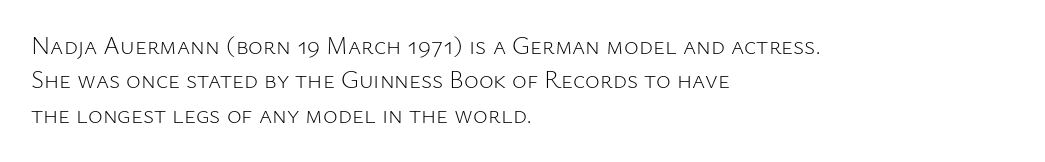
{"italic": "no", "bold": "no", "underline": "no", "align": "left", "line_spacing": "normal", "line_spacing_ratio": 1.38, "letter_spacing": "normal", "letter_spacing_em": 0.0, "glyph_px": 25}
